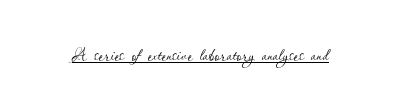
{"bold": "no", "underline": "yes", "letter_spacing": "normal", "letter_spacing_em": 0.0, "glyph_px": 23}
